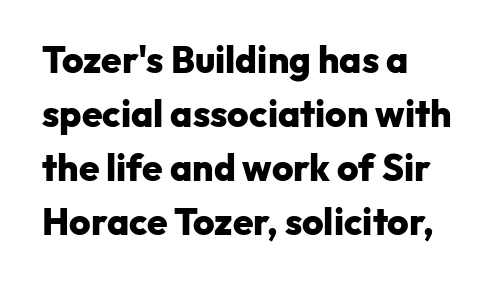
{"serif": "no", "italic": "no", "bold": "yes", "weight": "heavy", "width": "normal", "stroke_contrast": "low", "x_height": "medium", "monospaced": "no", "underline": "no", "align": "left", "line_spacing": "normal", "line_spacing_ratio": 1.46, "letter_spacing": "normal", "letter_spacing_em": 0.0, "glyph_px": 37}
